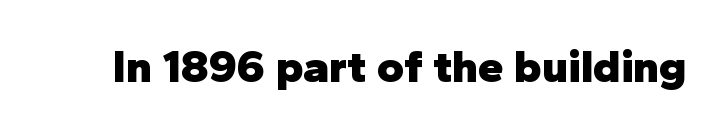
The image shows 46 px heavy sans-serif type, upright; set normal letter spacing, not underlined; low stroke contrast and a medium x-height.
